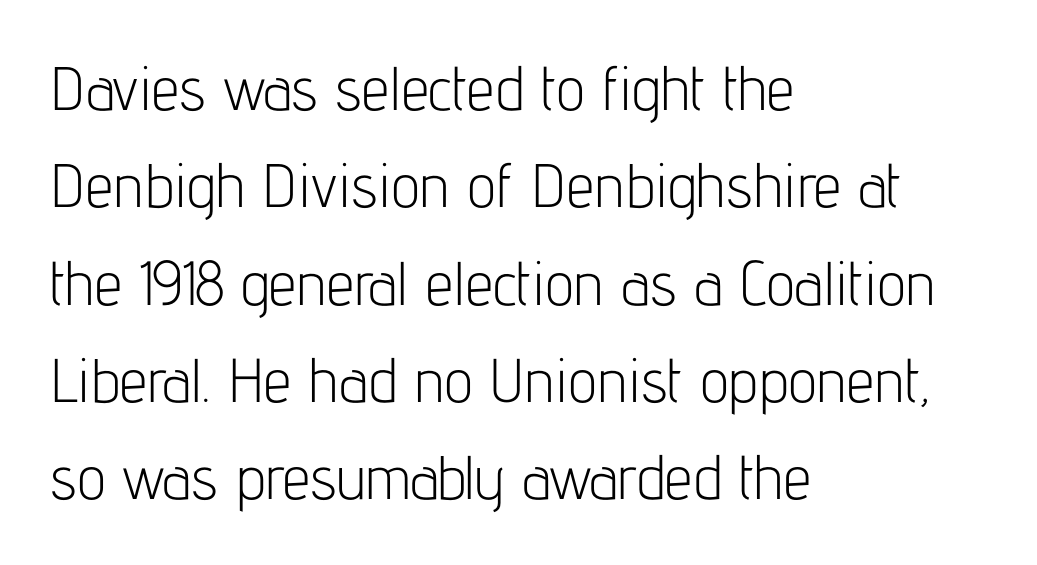
{"serif": "no", "italic": "no", "bold": "no", "weight": "light", "width": "condensed", "stroke_contrast": "low", "x_height": "medium", "monospaced": "no", "underline": "no", "align": "left", "line_spacing": "normal", "line_spacing_ratio": 1.57, "letter_spacing": "normal", "letter_spacing_em": 0.0, "glyph_px": 62}
